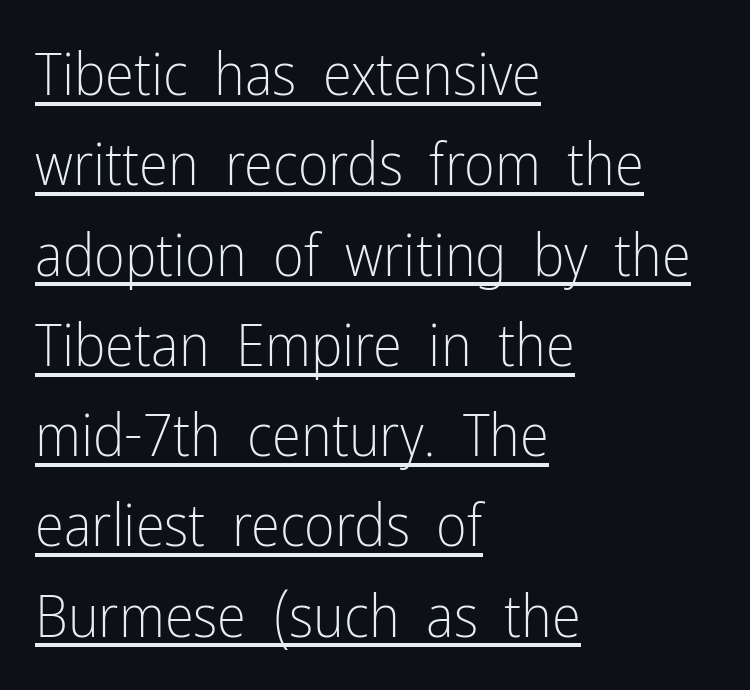
Are there feet on the stems? There aren't — it's a sans. The lines in this sample share a left origin and differ only in where they stop. The face used here is proportionally spaced, like ordinary book or web type. The specimen reads as upright at a glance. These lines keep a tight, regular rhythm from letter to letter.
